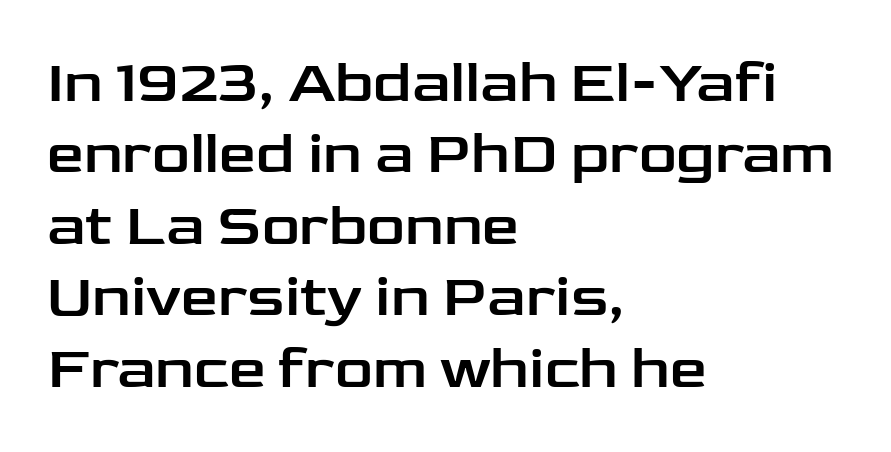
Q: Is the text italic (slanted)? A: No, it is upright.
Q: Is the typeface a serif or a sans-serif typeface? A: Sans-serif.
Q: Is the text underlined? A: No.
Q: How is the paragraph aligned? A: Left-aligned.
Q: Is the spacing between letters normal or unusually wide? A: Normal.
Q: Width (condensed, normal, or wide)? A: Wide.
Q: Stroke contrast? A: Low.
Q: x-height? A: Medium.
Q: Monospaced? A: No.
